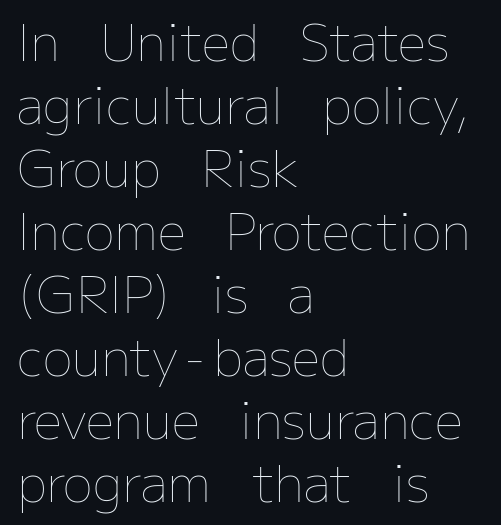
Successive baselines arrive at the customary interval. Quick note: not italic, upright. Stroke thickness stays within the range of a standard reading face or lighter. Line beginnings align vertically; line endings do not.
